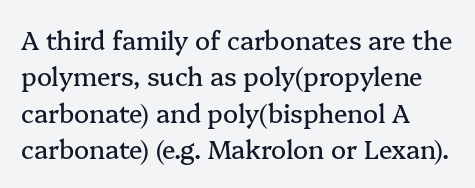
The image shows 25 px text type, upright; set left-aligned, normal line spacing (1.46x), normal letter spacing, not underlined.
